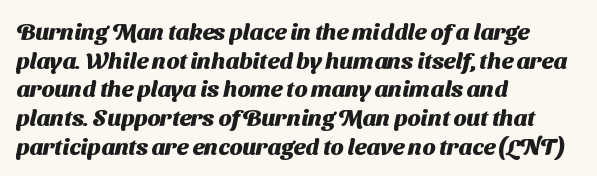
{"bold": "yes", "underline": "no", "align": "left", "line_spacing": "normal", "line_spacing_ratio": 1.25, "letter_spacing": "normal", "letter_spacing_em": 0.0, "glyph_px": 23}
